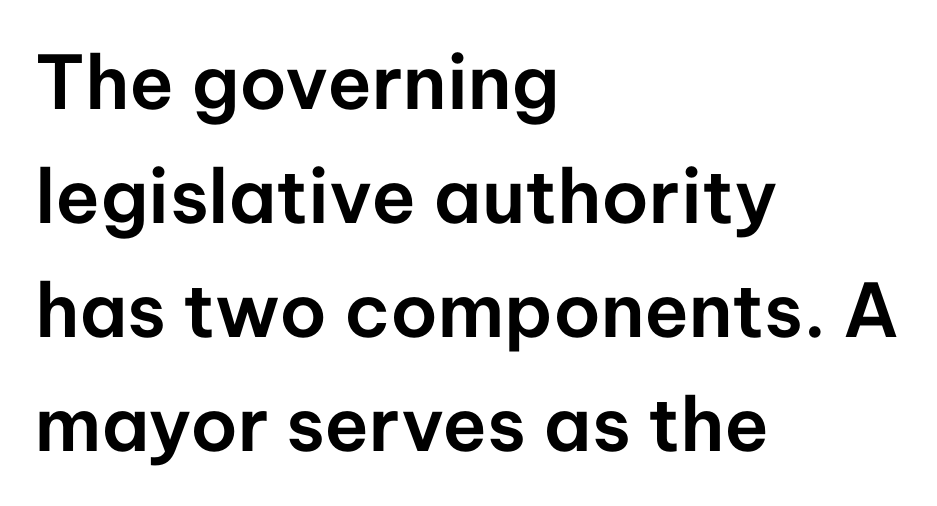
The image shows 74 px sans-serif type, upright; set left-aligned, normal line spacing (1.54x), normal letter spacing, not underlined; low stroke contrast and a medium x-height.
